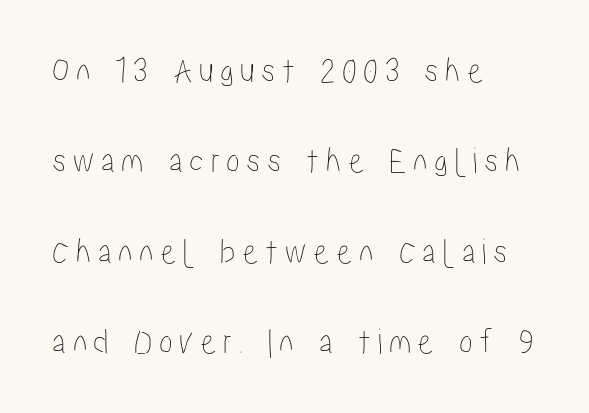
The image shows 37 px condensed type, upright; set left-aligned, loose line spacing (2.44x), not underlined; low stroke contrast and a medium x-height.
